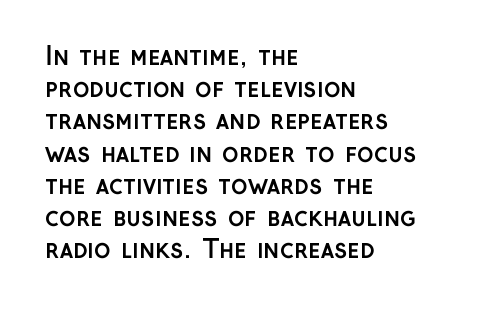
Q: Is the text bold? A: Yes.
Q: Is the text italic (slanted)? A: No, it is upright.
Q: Is the text underlined? A: No.
Q: How is the paragraph aligned? A: Left-aligned.
Q: Is the spacing between letters normal or unusually wide? A: Normal.
Q: Is the spacing between lines tight, normal or loose? A: Normal.
